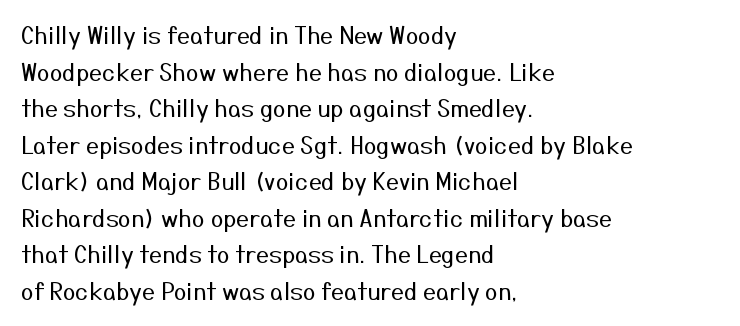
The image shows 23 px text type, upright; set left-aligned, normal line spacing (1.59x), normal letter spacing, not underlined.
